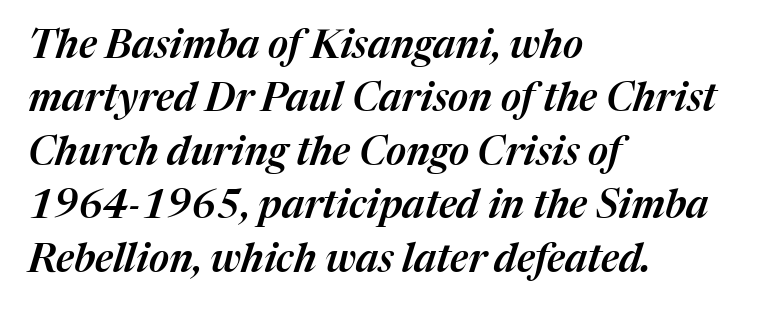
The image shows 39 px text type, italic (leaning right); set left-aligned, normal line spacing (1.37x), normal letter spacing, not underlined; medium stroke contrast and a medium x-height.
